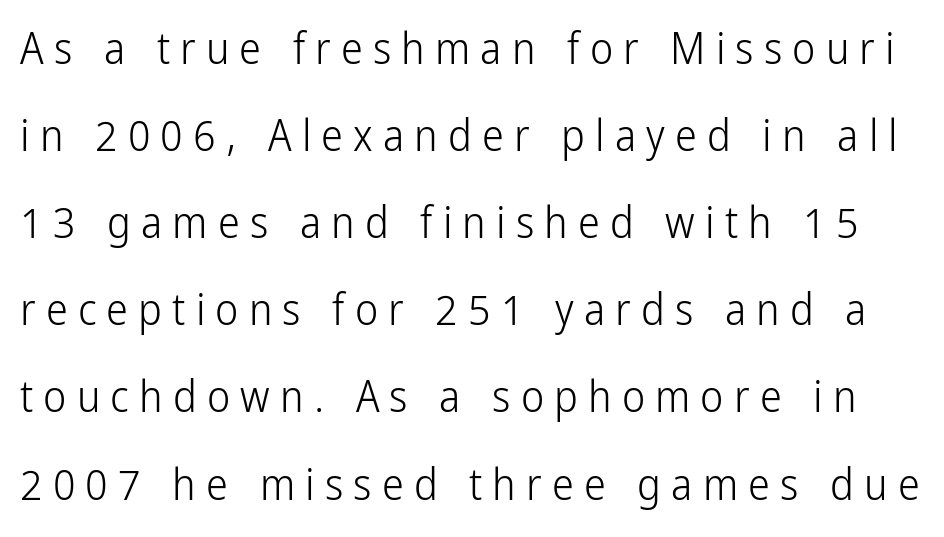
Quick note: not italic, upright. The lines are spread far apart with generous leading. These lines are rendered in a variable-pitch font. In terms of letterspacing, this is a distinctly airy, spread setting. Weight: not bold — regular or lighter. The specimen omits any rule beneath the text block's lines.
